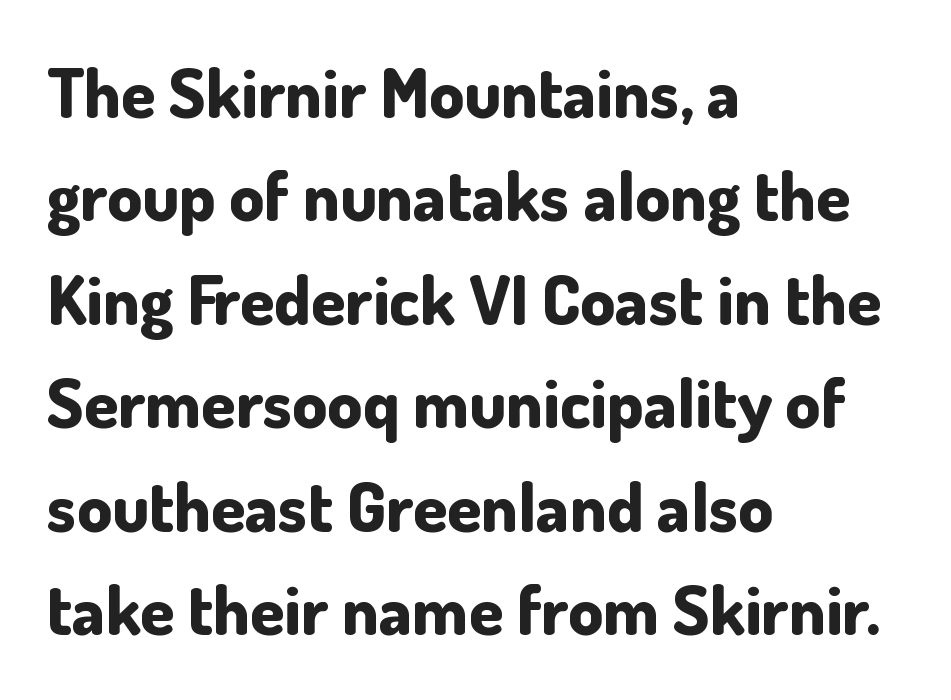
Q: Is the text bold? A: Yes.
Q: Is the text italic (slanted)? A: No, it is upright.
Q: Is the typeface a serif or a sans-serif typeface? A: Sans-serif.
Q: Is the text underlined? A: No.
Q: How is the paragraph aligned? A: Left-aligned.
Q: Is the spacing between letters normal or unusually wide? A: Normal.
Q: Is the spacing between lines tight, normal or loose? A: Normal.
Q: Width (condensed, normal, or wide)? A: Normal.
Q: Stroke contrast? A: Low.
Q: x-height? A: Small.
Q: Monospaced? A: No.
